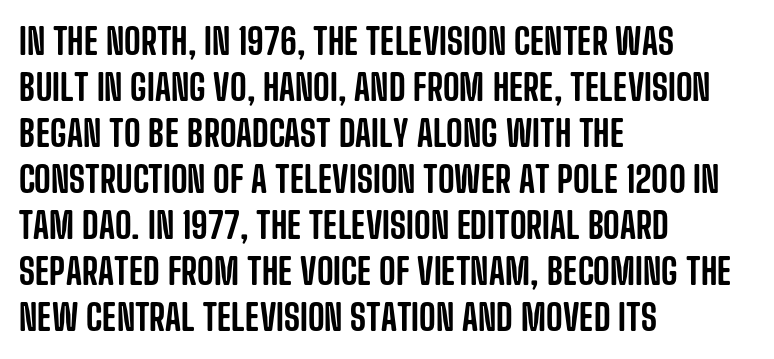
Q: Is the text italic (slanted)? A: No, it is upright.
Q: Is the typeface a serif or a sans-serif typeface? A: Sans-serif.
Q: Is the text underlined? A: No.
Q: How is the paragraph aligned? A: Left-aligned.
Q: Is the spacing between letters normal or unusually wide? A: Normal.
Q: Is the spacing between lines tight, normal or loose? A: Normal.
Q: Width (condensed, normal, or wide)? A: Condensed.
Q: Stroke contrast? A: Low.
Q: x-height? A: Large.
Q: Monospaced? A: No.
